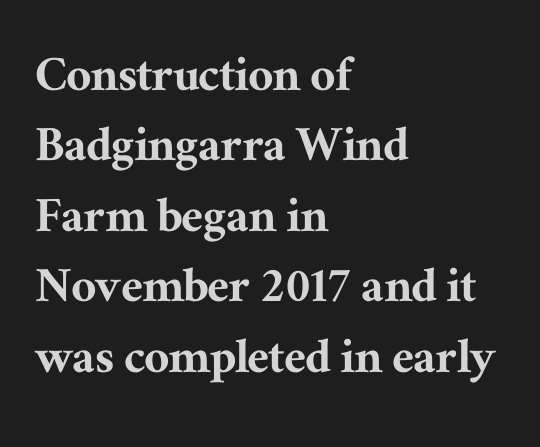
The image shows 55 px serif type, upright; set left-aligned, normal line spacing (1.28x), normal letter spacing, not underlined; medium stroke contrast and a medium x-height.
